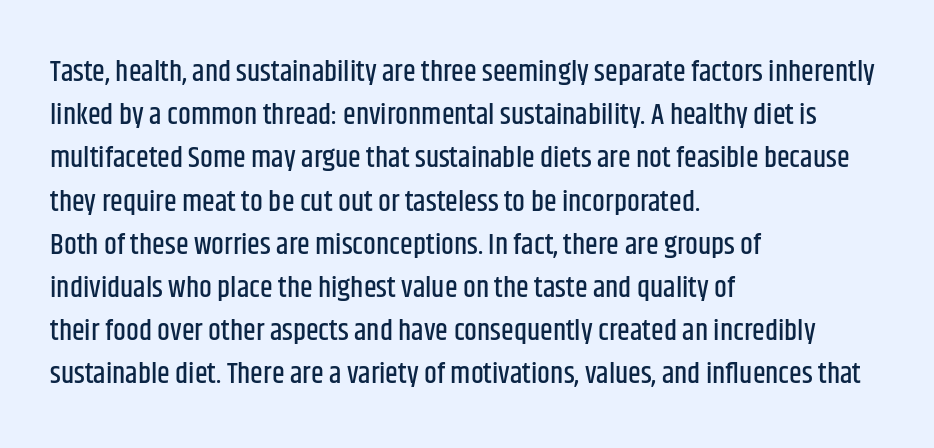
{"serif": "no", "italic": "no", "width": "condensed", "stroke_contrast": "low", "x_height": "large", "monospaced": "no", "underline": "no", "align": "left", "line_spacing": "normal", "line_spacing_ratio": 1.49, "letter_spacing": "normal", "letter_spacing_em": 0.0, "glyph_px": 29}
